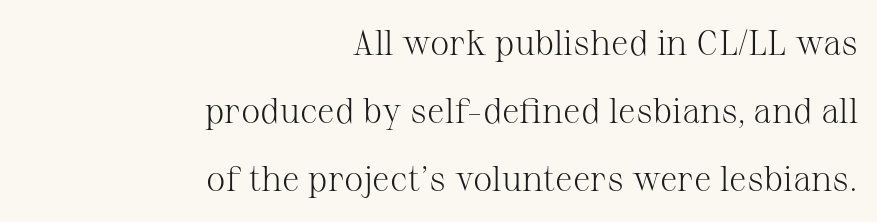
Q: Is the text bold? A: No.
Q: Is the text italic (slanted)? A: No, it is upright.
Q: Is the typeface a serif or a sans-serif typeface? A: Serif.
Q: Is the text underlined? A: No.
Q: How is the paragraph aligned? A: Right-aligned.
Q: Is the spacing between letters normal or unusually wide? A: Normal.
Q: Is the spacing between lines tight, normal or loose? A: Loose.
Q: Width (condensed, normal, or wide)? A: Normal.
Q: Stroke contrast? A: Medium.
Q: x-height? A: Medium.
Q: Monospaced? A: No.
